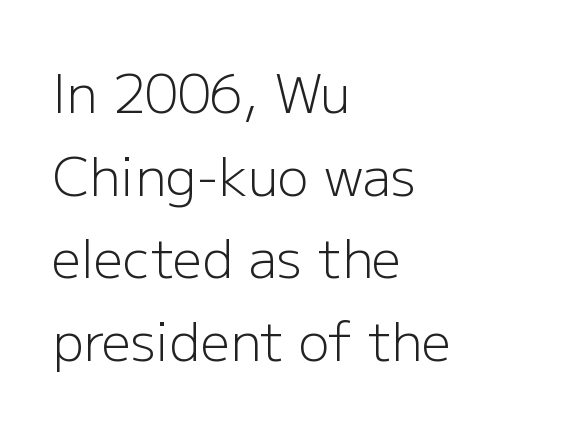
{"serif": "no", "italic": "no", "bold": "no", "weight": "light", "width": "normal", "stroke_contrast": "low", "x_height": "medium", "monospaced": "no", "underline": "no", "align": "left", "line_spacing": "normal", "line_spacing_ratio": 1.59, "letter_spacing": "normal", "letter_spacing_em": 0.0, "glyph_px": 52}
